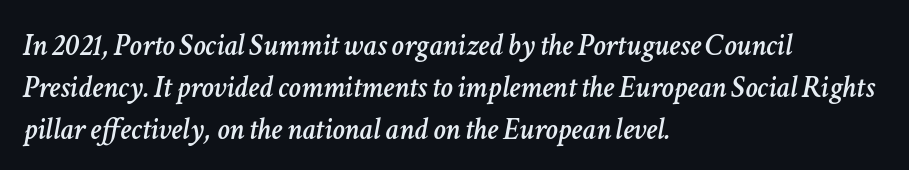
Reading down the block, your eye returns to a fixed left position each line. Quick note: underline off. Spacing verdict: proportional, widths tailored to each character. Inter-character spacing is left at the font's built-in metrics. Quick note: interline space is typical. Is the type slanted? Yes — the strokes lean at a clear angle.
